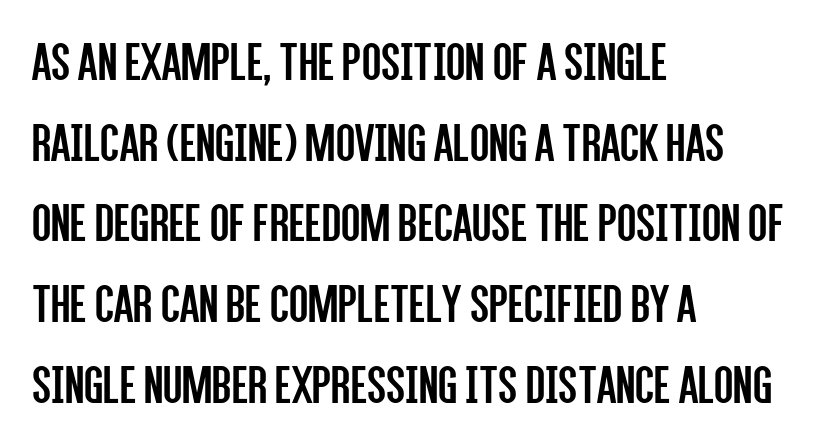
Line spacing here is normal. Leftover space on each line is placed entirely after the last word. Bare-footed words on every line. No extra tracking has been applied to these lines. Varying glyph widths throughout — classic text-font behaviour.
